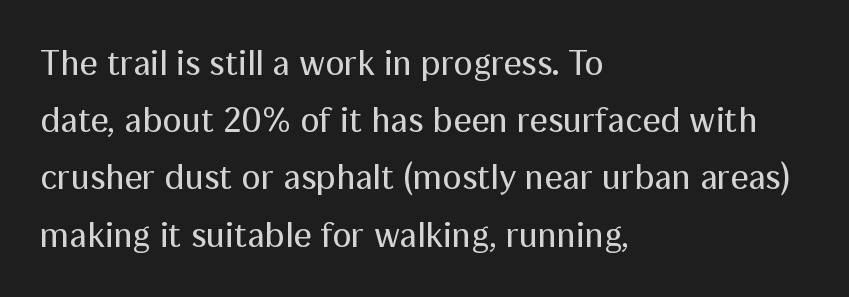
{"serif": "no", "italic": "no", "bold": "no", "weight": "regular", "width": "normal", "stroke_contrast": "medium", "x_height": "medium", "monospaced": "no", "underline": "no", "align": "left", "line_spacing": "normal", "line_spacing_ratio": 1.59, "letter_spacing": "normal", "letter_spacing_em": 0.0, "glyph_px": 36}
